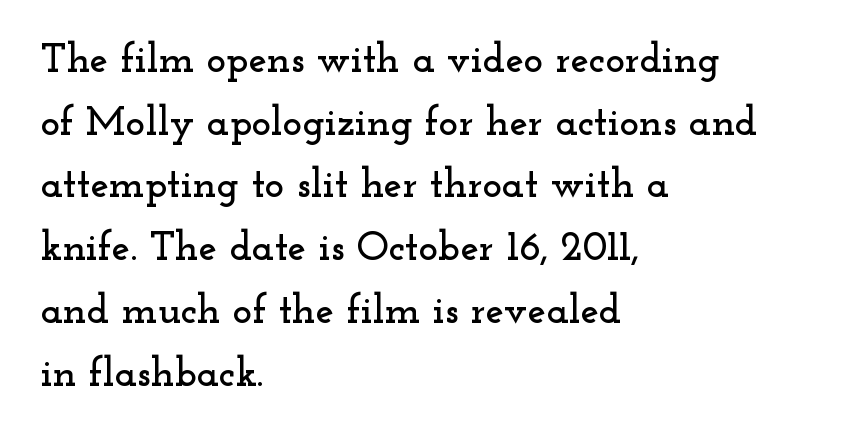
Q: Is the text italic (slanted)? A: No, it is upright.
Q: Is the typeface a serif or a sans-serif typeface? A: Serif.
Q: Is the text underlined? A: No.
Q: How is the paragraph aligned? A: Left-aligned.
Q: Is the spacing between letters normal or unusually wide? A: Normal.
Q: Is the spacing between lines tight, normal or loose? A: Normal.
Q: Width (condensed, normal, or wide)? A: Wide.
Q: Stroke contrast? A: Low.
Q: x-height? A: Small.
Q: Monospaced? A: No.
